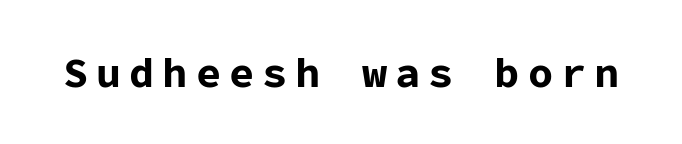
{"serif": "no", "italic": "no", "bold": "yes", "weight": "bold", "width": "normal", "stroke_contrast": "low", "x_height": "medium", "monospaced": "yes", "underline": "no", "glyph_px": 42}
